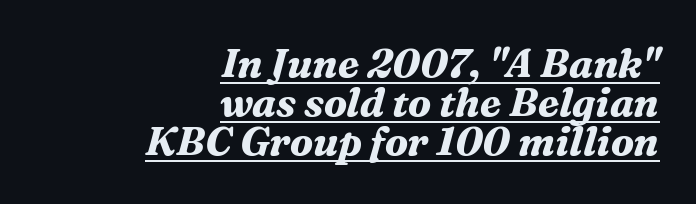
The image shows 40 px bold serif type, italic (leaning right); set right-aligned, tight line spacing (0.98x), normal letter spacing, underlined; medium stroke contrast and a medium x-height.
